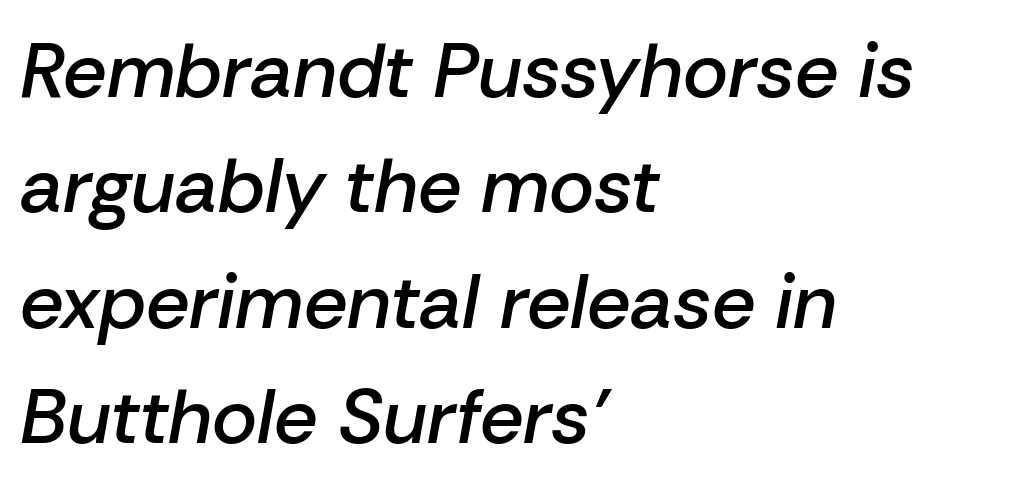
The passage shown stacks its lines at a standard gap. Observe the lean: these are italic letterforms. Descenders are the only things crossing below the line. These lines are rendered in a variable-pitch font. What weight is shown? A semibold, between regular and bold. Students, note that the glyphs here touch the page at normal intervals.
